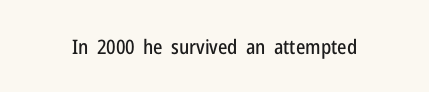
The image shows 20 px text type, upright; set normal letter spacing, not underlined.
